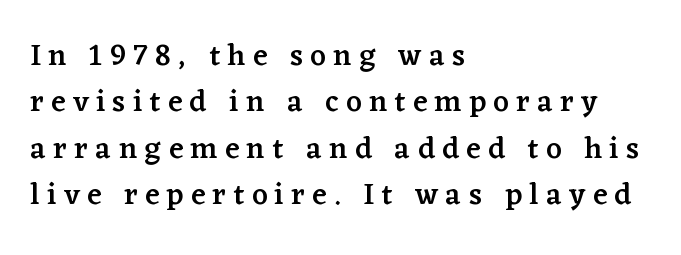
Q: Is the text bold? A: Semi-bold.
Q: Is the text italic (slanted)? A: No, it is upright.
Q: Is the typeface a serif or a sans-serif typeface? A: Serif.
Q: Is the text underlined? A: No.
Q: How is the paragraph aligned? A: Left-aligned.
Q: Is the spacing between letters normal or unusually wide? A: Unusually wide.
Q: Is the spacing between lines tight, normal or loose? A: Normal.
Q: Width (condensed, normal, or wide)? A: Normal.
Q: Stroke contrast? A: Low.
Q: x-height? A: Medium.
Q: Monospaced? A: No.
